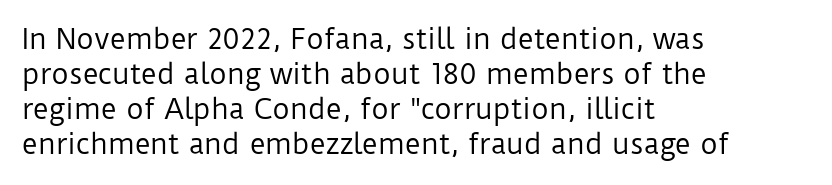
Q: Is the text bold? A: No.
Q: Is the text italic (slanted)? A: No, it is upright.
Q: Is the text underlined? A: No.
Q: How is the paragraph aligned? A: Left-aligned.
Q: Is the spacing between letters normal or unusually wide? A: Normal.
Q: Is the spacing between lines tight, normal or loose? A: Normal.
